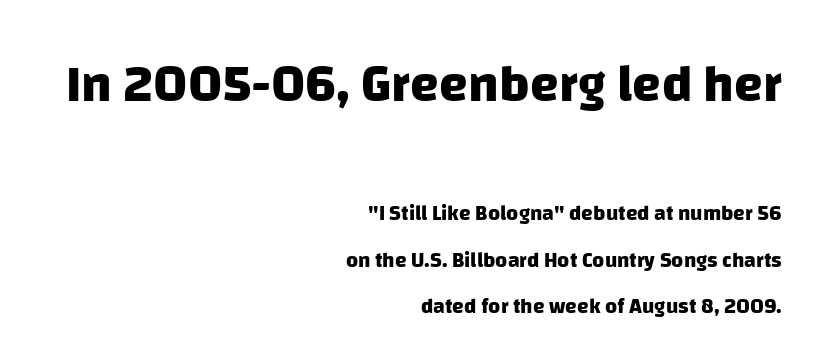
Q: Is the text bold? A: Yes.
Q: Is the typeface a serif or a sans-serif typeface? A: Sans-serif.
Q: Is the text underlined? A: No.
Q: How is the paragraph aligned? A: Right-aligned.
Q: Is the spacing between letters normal or unusually wide? A: Normal.
Q: Is the spacing between lines tight, normal or loose? A: Loose.
Q: Which block of text is set in a larger size, the first (top) or the second (bottom)? A: The first (top) one.
Q: Width (condensed, normal, or wide)? A: Normal.
Q: Stroke contrast? A: Low.
Q: x-height? A: Large.
Q: Monospaced? A: No.
